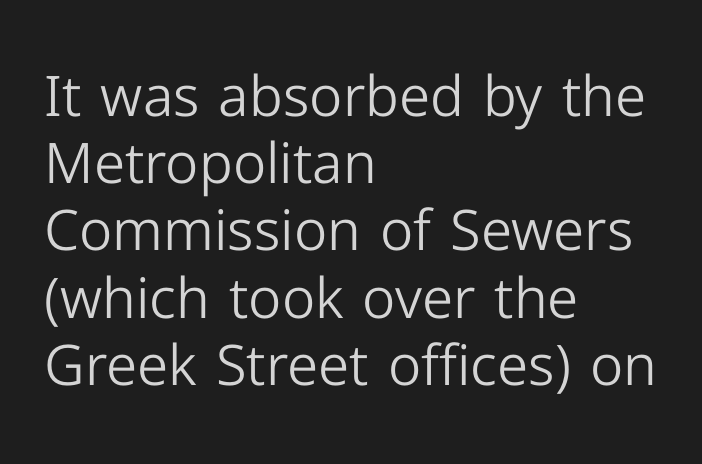
The image shows 56 px light sans-serif type, upright; set left-aligned, line spacing 1.2x, normal letter spacing, not underlined; low stroke contrast and a medium x-height.
